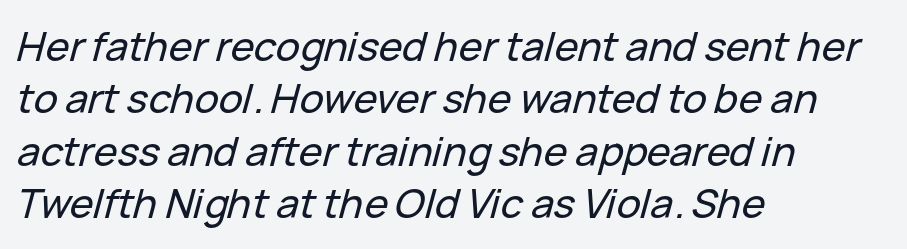
Q: Is the text italic (slanted)? A: Yes, it leans right by about 15 degrees.
Q: Is the text underlined? A: No.
Q: How is the paragraph aligned? A: Left-aligned.
Q: Is the spacing between letters normal or unusually wide? A: Normal.
Q: Is the spacing between lines tight, normal or loose? A: Normal.
Q: Width (condensed, normal, or wide)? A: Normal.
Q: Stroke contrast? A: Low.
Q: x-height? A: Medium.
Q: Monospaced? A: No.
